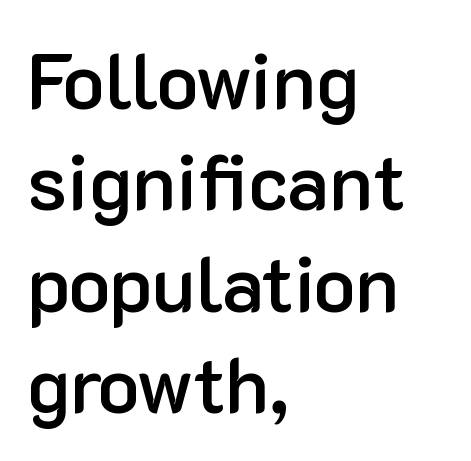
I'd call this a sans setting — the letters go barefoot. Whoever set this chose a conventional vertical rhythm. Anything drawn beneath the words? Only blank space. Does the lettering tilt? It doesn't — this is upright.
